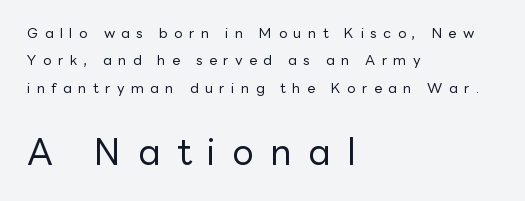
The image shows 36 px regular-weight sans-serif type, upright; set left-aligned, loose line spacing (1.95x), unusually wide letter spacing (+0.46 em), not underlined; the second (bottom) block is 2.57x larger; low stroke contrast and a medium x-height.
